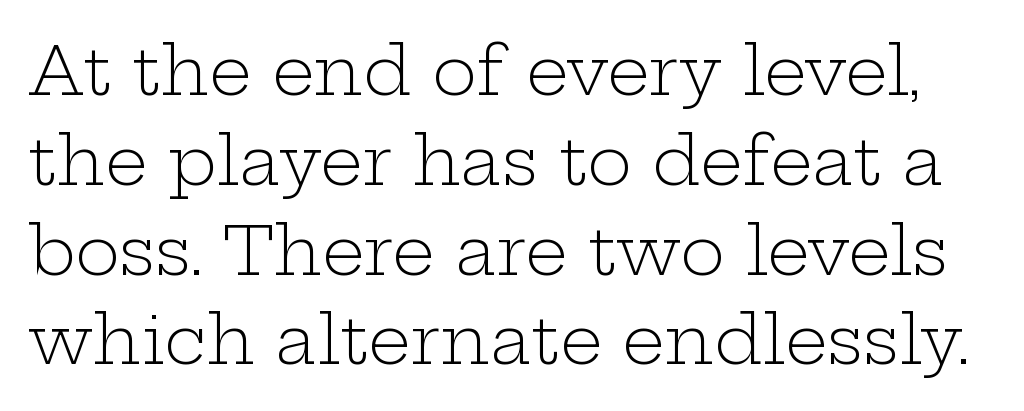
{"serif": "yes", "italic": "no", "bold": "no", "weight": "light", "width": "wide", "stroke_contrast": "low", "x_height": "medium", "monospaced": "no", "underline": "no", "line_spacing": "normal", "line_spacing_ratio": 1.34, "letter_spacing": "normal", "letter_spacing_em": 0.0, "glyph_px": 67}
